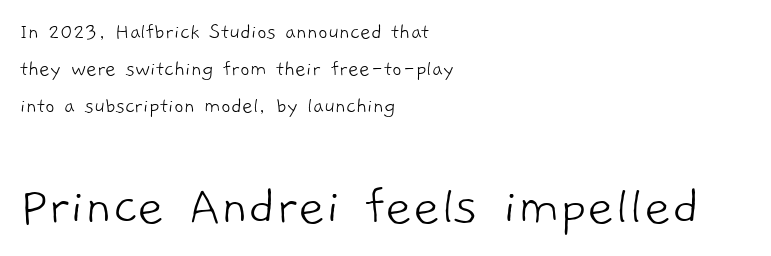
Q: Is the text bold? A: No.
Q: Is the typeface a serif or a sans-serif typeface? A: Sans-serif.
Q: Is the text underlined? A: No.
Q: How is the paragraph aligned? A: Left-aligned.
Q: Is the spacing between letters normal or unusually wide? A: Normal.
Q: Is the spacing between lines tight, normal or loose? A: Normal.
Q: Which block of text is set in a larger size, the first (top) or the second (bottom)? A: The second (bottom) one.
Q: Width (condensed, normal, or wide)? A: Normal.
Q: Stroke contrast? A: Low.
Q: x-height? A: Medium.
Q: Monospaced? A: No.
